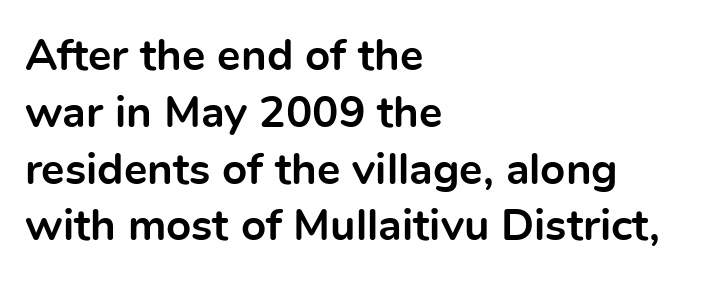
Q: Is the text bold? A: Yes.
Q: Is the text italic (slanted)? A: No, it is upright.
Q: Is the typeface a serif or a sans-serif typeface? A: Sans-serif.
Q: Is the text underlined? A: No.
Q: How is the paragraph aligned? A: Left-aligned.
Q: Is the spacing between letters normal or unusually wide? A: Normal.
Q: Is the spacing between lines tight, normal or loose? A: Normal.
Q: Width (condensed, normal, or wide)? A: Normal.
Q: x-height? A: Medium.
Q: Monospaced? A: No.
